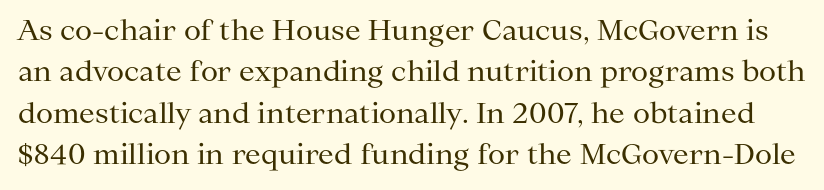
{"serif": "yes", "italic": "no", "bold": "no", "weight": "regular", "width": "normal", "stroke_contrast": "medium", "x_height": "medium", "monospaced": "no", "underline": "no", "line_spacing": "normal", "line_spacing_ratio": 1.48, "letter_spacing": "normal", "letter_spacing_em": 0.0, "glyph_px": 28}
